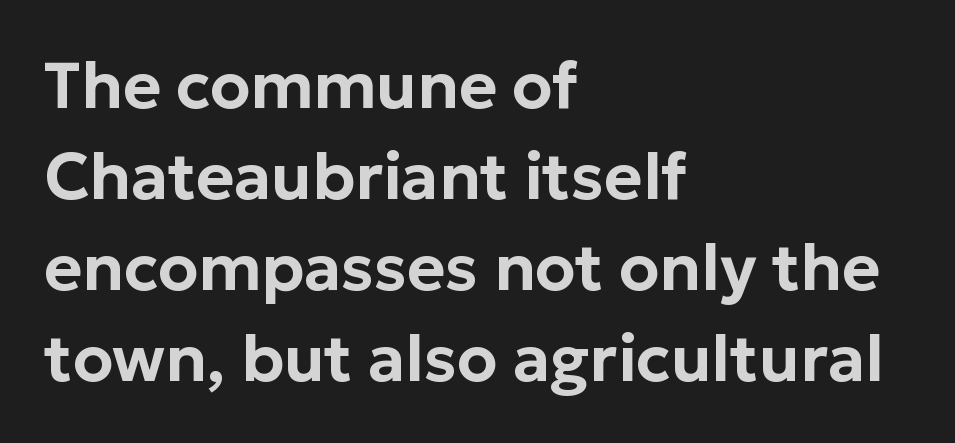
The image shows 65 px sans-serif type, upright; set left-aligned, normal line spacing (1.4x), normal letter spacing, not underlined; low stroke contrast and a medium x-height.
